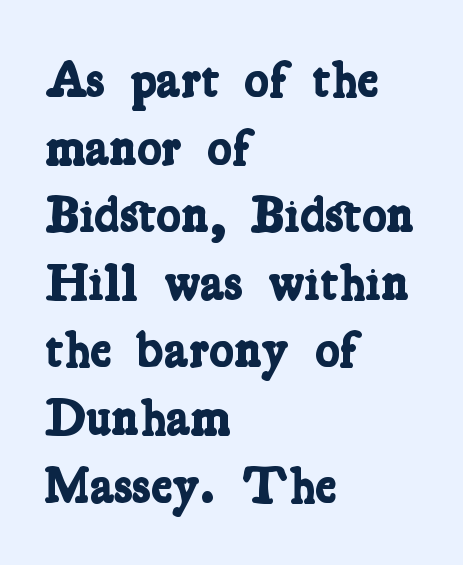
The image shows 52 px bold, condensed serif type; set left-aligned, normal line spacing (1.3x), normal letter spacing, not underlined; low stroke contrast and a medium x-height.
